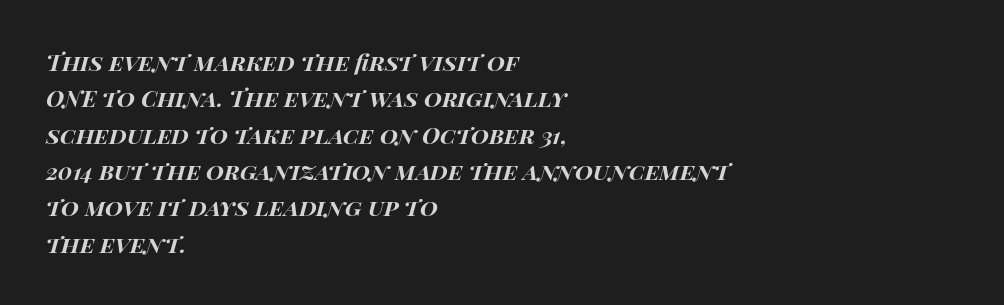
{"italic": "yes", "lean": "right", "slant_degrees": 14, "bold": "yes", "underline": "no", "align": "left", "line_spacing": "normal", "line_spacing_ratio": 1.58, "letter_spacing": "normal", "letter_spacing_em": 0.0, "glyph_px": 23}
